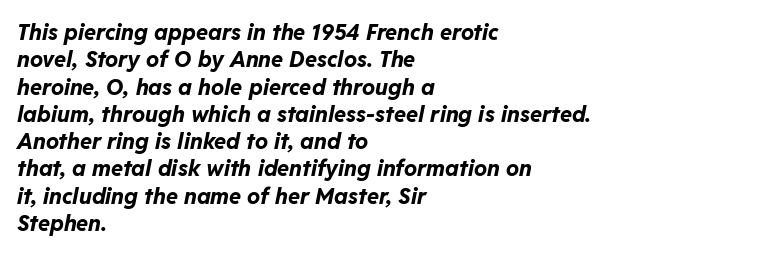
Short note: letters normally spaced. These words are printed bold, with thick strokes throughout. Glance below the letters and you will spot only blank space. Layout note: lines flush left. Characters are canted at an angle relative to the baseline's perpendicular.
